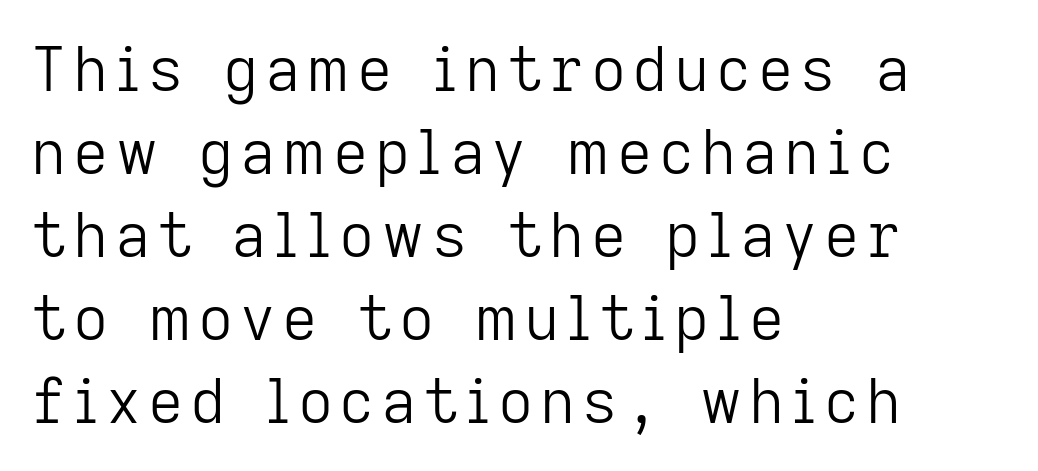
The image shows 61 px light sans-serif type, upright; set left-aligned, normal line spacing (1.36x), not underlined; low stroke contrast and a medium x-height.
